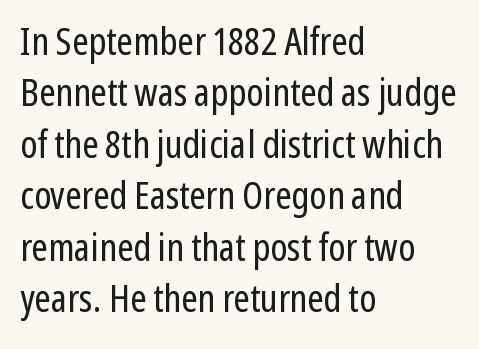
The image shows 39 px regular-weight, condensed sans-serif type, upright; set left-aligned, normal line spacing (1.32x), normal letter spacing, not underlined; low stroke contrast and a medium x-height.
